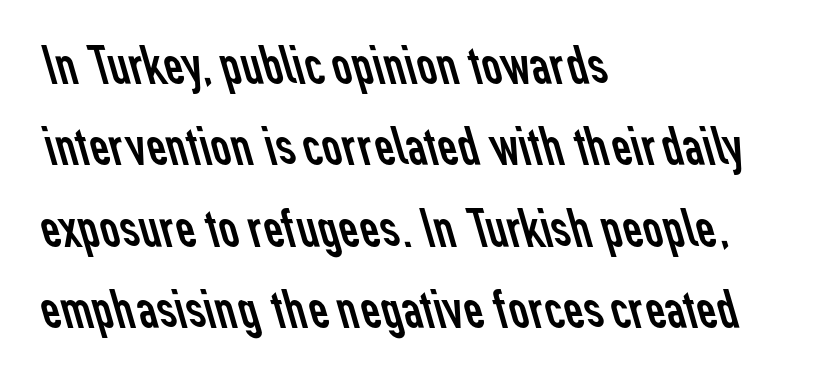
Q: Is the text bold? A: No.
Q: Is the typeface a serif or a sans-serif typeface? A: Sans-serif.
Q: Is the text underlined? A: No.
Q: How is the paragraph aligned? A: Left-aligned.
Q: Is the spacing between letters normal or unusually wide? A: Normal.
Q: Is the spacing between lines tight, normal or loose? A: Normal.
Q: Width (condensed, normal, or wide)? A: Normal.
Q: Stroke contrast? A: Low.
Q: x-height? A: Medium.
Q: Monospaced? A: No.
